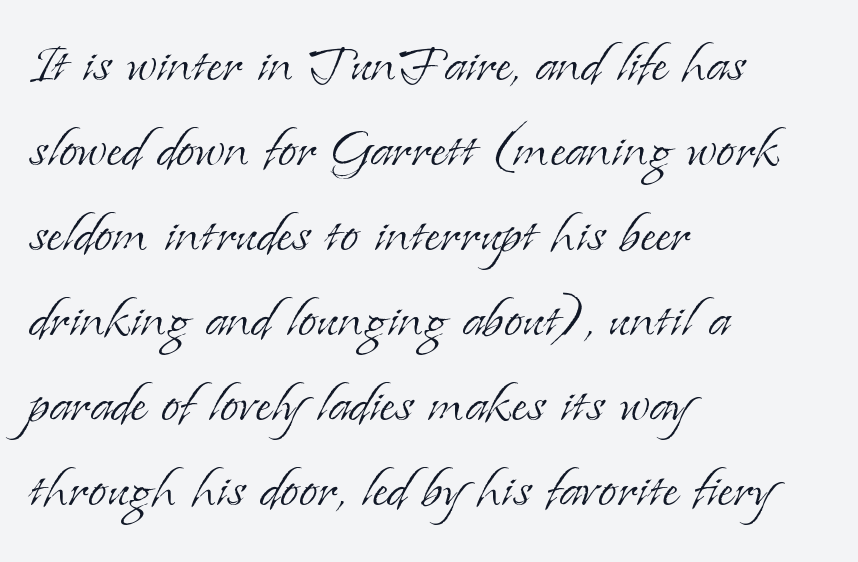
The image shows 67 px light serif type; set left-aligned, normal line spacing (1.27x), normal letter spacing, not underlined; low stroke contrast and a small x-height.
